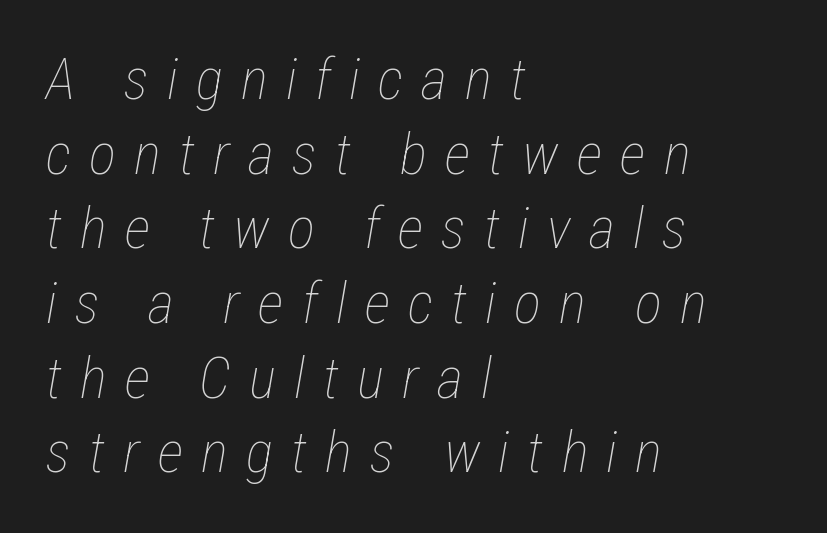
The image shows 57 px thin, condensed type, italic (leaning right); set left-aligned, normal line spacing (1.31x), unusually wide letter spacing (+0.32 em), not underlined; low stroke contrast and a medium x-height.
